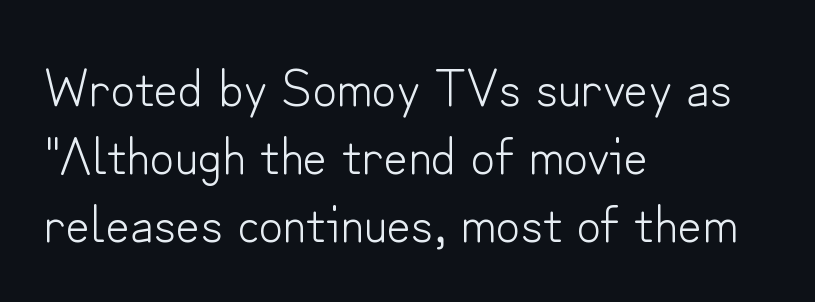
The rendering anchors every line to the left-hand side. The line-height multiplier appears to be the usual default. A light-to-regular cut is what we see here. The baseline area is clear. The face used here is a sans, in the tradition of grotesques and geometrics. The specimen reads as upright at a glance.
